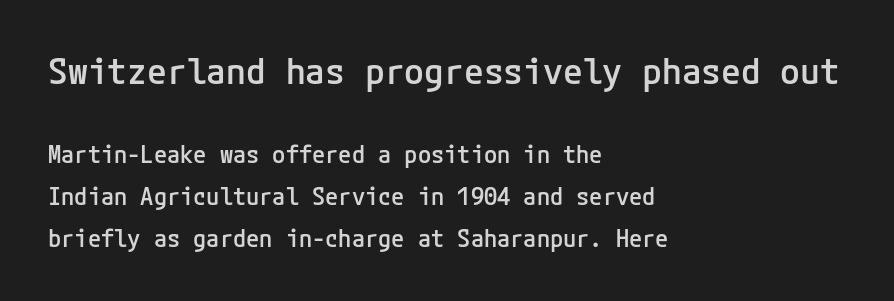
Type without underlining. Semibold letterforms, between regular and bold. The tracking reads as untouched default to a designer's eye. The typography opts for an upright posture over an oblique one. This sample uses a sans-serif face. Each line starts at the same left margin while the right side varies.
